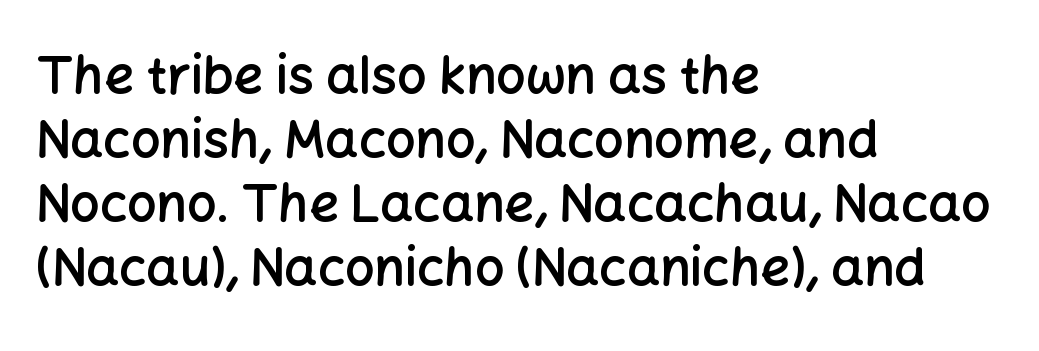
{"serif": "no", "italic": "no", "bold": "semi", "weight": "semibold", "width": "normal", "stroke_contrast": "low", "x_height": "medium", "monospaced": "no", "underline": "no", "align": "left", "line_spacing_ratio": 1.23, "letter_spacing": "normal", "letter_spacing_em": 0.0, "glyph_px": 52}
